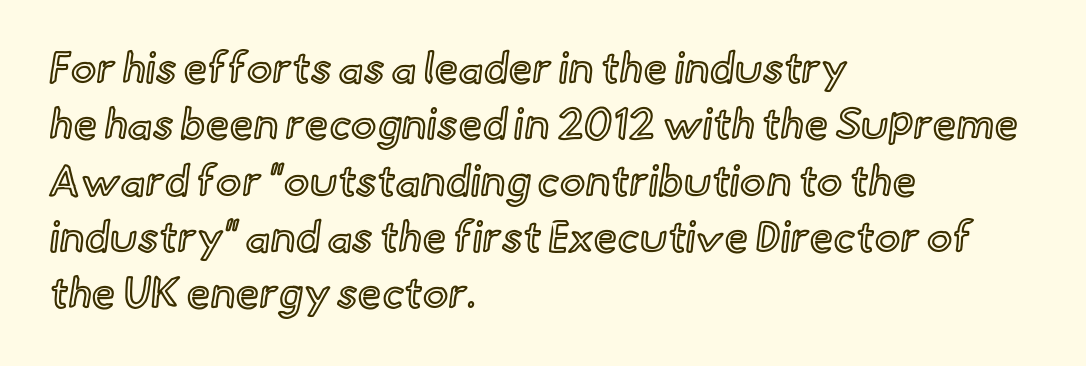
{"width": "normal", "x_height": "small", "monospaced": "no", "underline": "no", "align": "left", "line_spacing": "normal", "line_spacing_ratio": 1.31, "letter_spacing": "normal", "letter_spacing_em": 0.0, "glyph_px": 43}
